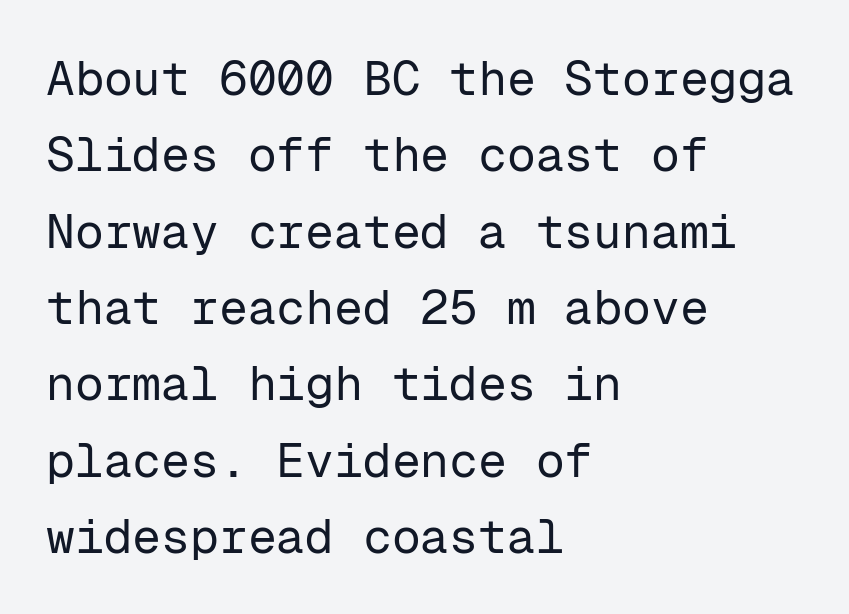
The face looks like a standard text weight, possibly lighter. Each new line begins a customary step beneath the previous one. Standard letterfit; no display-style spreading of the glyphs. Teacher's note: observe the even left margin — that is flush-left alignment.
